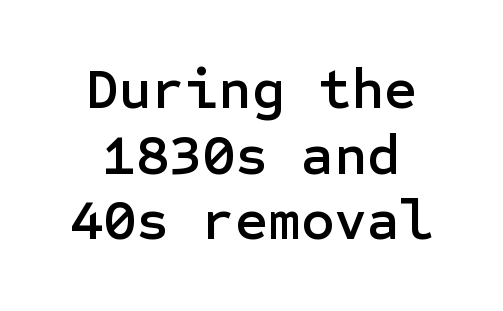
Q: Is the text italic (slanted)? A: No, it is upright.
Q: Is the typeface a serif or a sans-serif typeface? A: Sans-serif.
Q: Is the text underlined? A: No.
Q: How is the paragraph aligned? A: Centered.
Q: Is the spacing between letters normal or unusually wide? A: Normal.
Q: Is the spacing between lines tight, normal or loose? A: Tight.
Q: Width (condensed, normal, or wide)? A: Normal.
Q: Stroke contrast? A: Low.
Q: x-height? A: Medium.
